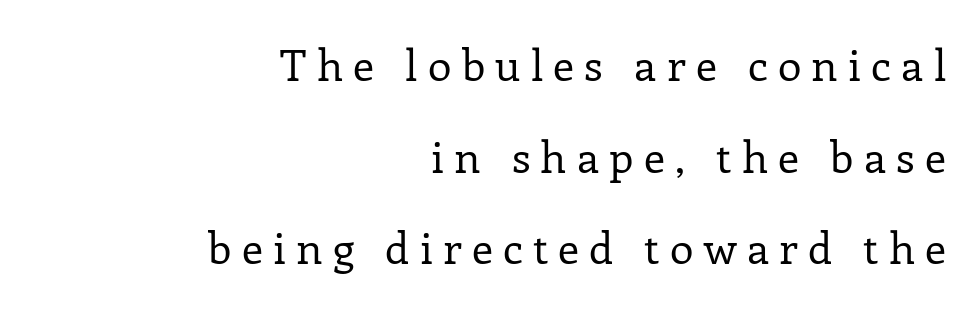
{"serif": "yes", "italic": "no", "bold": "no", "weight": "regular", "width": "normal", "stroke_contrast": "low", "x_height": "medium", "monospaced": "no", "underline": "no", "align": "right", "line_spacing": "loose", "line_spacing_ratio": 2.13, "letter_spacing": "wide", "letter_spacing_em": 0.24, "glyph_px": 43}
